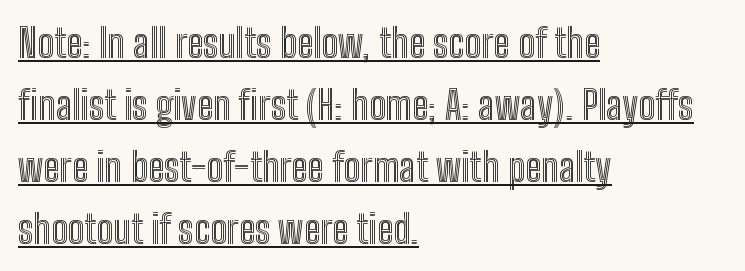
The image shows 40 px condensed type, upright; set left-aligned, normal line spacing (1.55x), normal letter spacing, underlined; a medium x-height.
